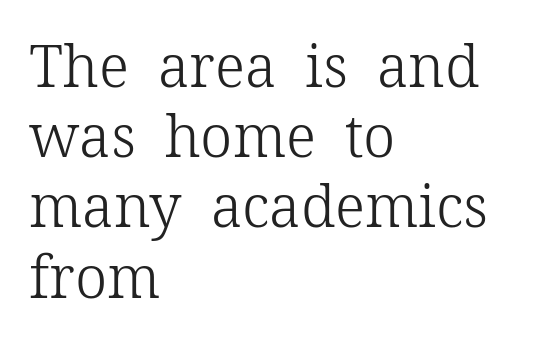
{"serif": "yes", "italic": "no", "bold": "no", "weight": "light", "width": "normal", "stroke_contrast": "low", "x_height": "medium", "monospaced": "no", "underline": "no", "align": "left", "line_spacing_ratio": 1.21, "letter_spacing": "normal", "letter_spacing_em": 0.0, "glyph_px": 58}
